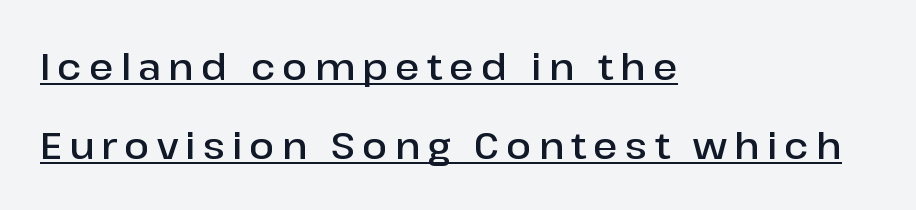
Classification — sans serif. Reading down the block, your eye returns to a fixed left position each line. This sample carries an underscore along the baseline area. Weight check: semibold — heavier than regular, not quite bold. The designer dialed line spacing up above the default. Style check: upright.
